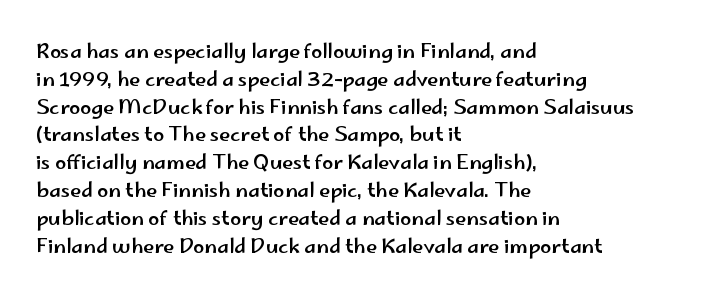
{"italic": "no", "underline": "no", "align": "left", "line_spacing": "normal", "line_spacing_ratio": 1.39, "letter_spacing": "normal", "letter_spacing_em": 0.0, "glyph_px": 20}
